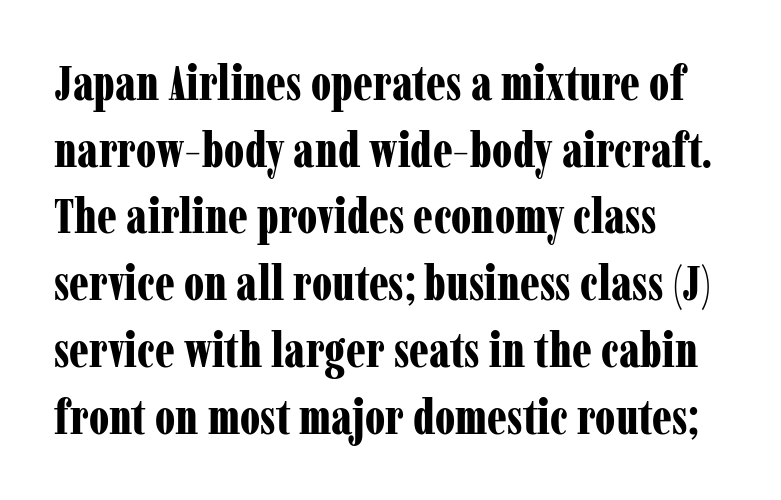
Q: Is the text bold? A: Yes.
Q: Is the text italic (slanted)? A: No, it is upright.
Q: Is the typeface a serif or a sans-serif typeface? A: Serif.
Q: Is the text underlined? A: No.
Q: How is the paragraph aligned? A: Left-aligned.
Q: Is the spacing between letters normal or unusually wide? A: Normal.
Q: Is the spacing between lines tight, normal or loose? A: Normal.
Q: Width (condensed, normal, or wide)? A: Condensed.
Q: Stroke contrast? A: Low.
Q: x-height? A: Medium.
Q: Monospaced? A: No.
